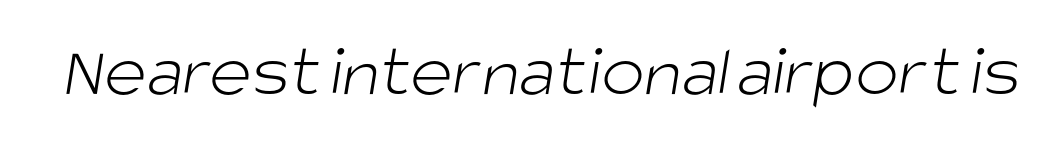
{"serif": "no", "bold": "no", "weight": "light", "width": "normal", "stroke_contrast": "low", "x_height": "large", "monospaced": "no", "underline": "no", "letter_spacing": "normal", "letter_spacing_em": 0.0, "glyph_px": 73}
